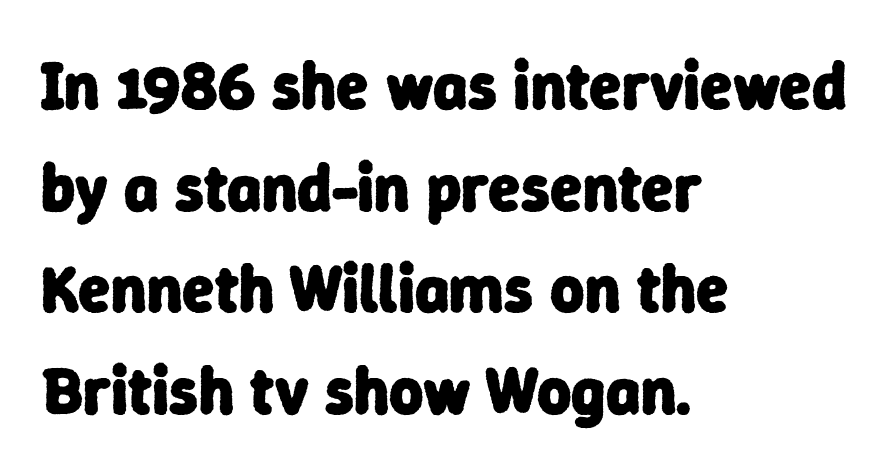
{"serif": "no", "bold": "yes", "weight": "heavy", "width": "normal", "stroke_contrast": "low", "x_height": "medium", "monospaced": "no", "underline": "no", "align": "left", "line_spacing": "normal", "line_spacing_ratio": 1.54, "letter_spacing": "normal", "letter_spacing_em": 0.0, "glyph_px": 66}
